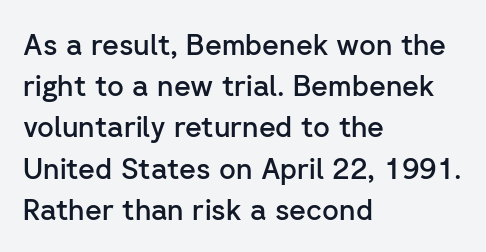
Q: Is the text bold? A: Semi-bold.
Q: Is the text italic (slanted)? A: No, it is upright.
Q: Is the typeface a serif or a sans-serif typeface? A: Sans-serif.
Q: Is the text underlined? A: No.
Q: How is the paragraph aligned? A: Left-aligned.
Q: Is the spacing between letters normal or unusually wide? A: Normal.
Q: Is the spacing between lines tight, normal or loose? A: Normal.
Q: Width (condensed, normal, or wide)? A: Normal.
Q: Stroke contrast? A: Low.
Q: x-height? A: Medium.
Q: Monospaced? A: No.
